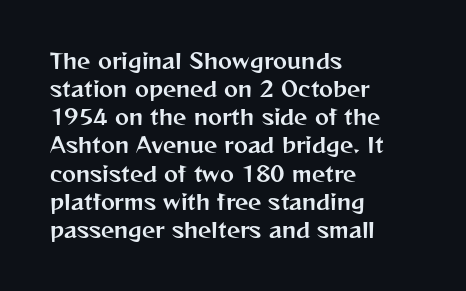
The image shows 21 px text type, upright; set left-aligned, normal line spacing (1.34x), normal letter spacing, not underlined.
